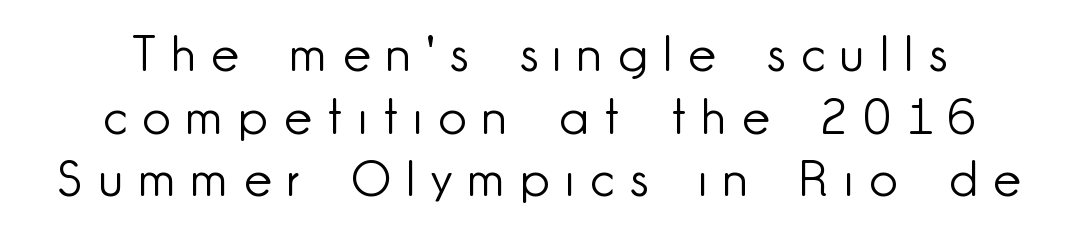
The image shows 49 px light sans-serif type, upright; set normal line spacing (1.28x), unusually wide letter spacing (+0.33 em), not underlined; low stroke contrast and a small x-height.
